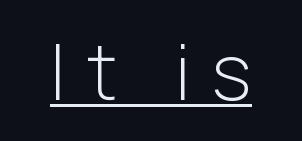
Q: Is the text bold? A: No.
Q: Is the text italic (slanted)? A: No, it is upright.
Q: Is the typeface a serif or a sans-serif typeface? A: Sans-serif.
Q: Is the text underlined? A: Yes.
Q: Is the spacing between letters normal or unusually wide? A: Unusually wide.
Q: Width (condensed, normal, or wide)? A: Normal.
Q: Stroke contrast? A: Low.
Q: x-height? A: Medium.
Q: Monospaced? A: No.
